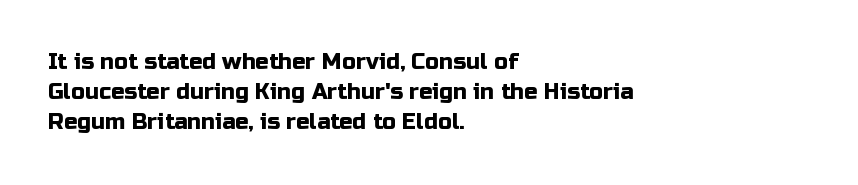
The image shows 22 px text type, upright; set left-aligned, normal line spacing (1.37x), normal letter spacing, not underlined.
